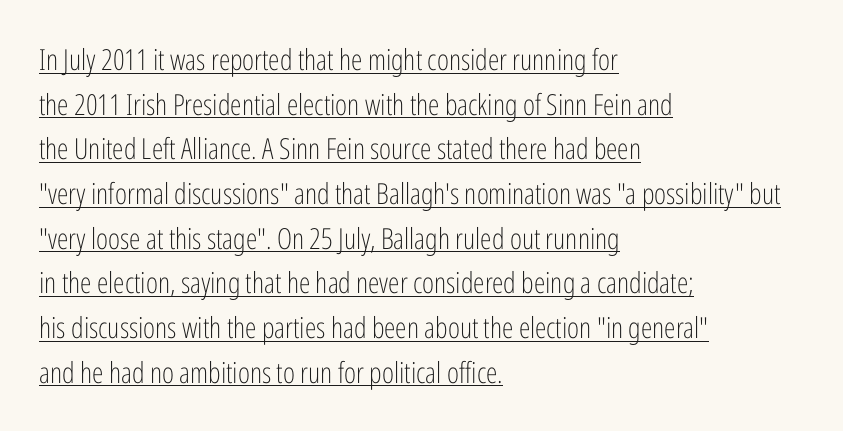
{"serif": "no", "italic": "no", "bold": "no", "weight": "light", "width": "condensed", "stroke_contrast": "low", "x_height": "medium", "monospaced": "no", "underline": "yes", "align": "left", "line_spacing": "normal", "line_spacing_ratio": 1.54, "letter_spacing": "normal", "letter_spacing_em": 0.0, "glyph_px": 29}
